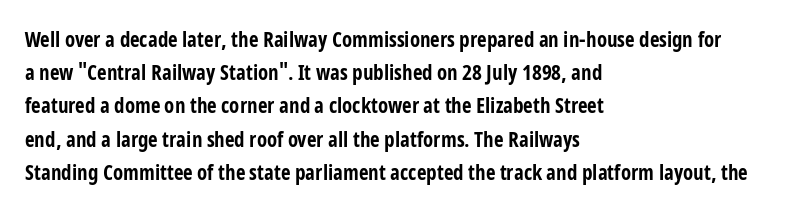
Q: Is the text bold? A: Yes.
Q: Is the text italic (slanted)? A: No, it is upright.
Q: Is the text underlined? A: No.
Q: How is the paragraph aligned? A: Left-aligned.
Q: Is the spacing between letters normal or unusually wide? A: Normal.
Q: Is the spacing between lines tight, normal or loose? A: Normal.
